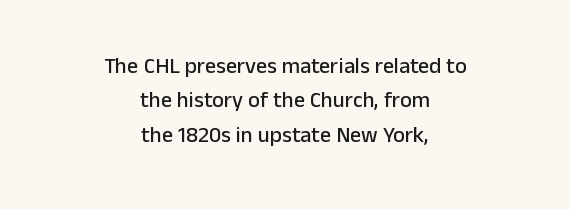
Q: Is the text italic (slanted)? A: No, it is upright.
Q: Is the text underlined? A: No.
Q: How is the paragraph aligned? A: Centered.
Q: Is the spacing between letters normal or unusually wide? A: Normal.
Q: Is the spacing between lines tight, normal or loose? A: Normal.
